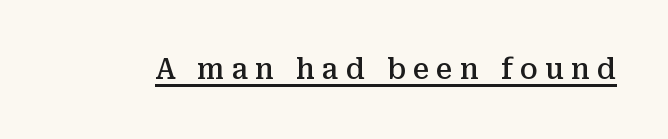
The image shows 29 px semibold serif type, upright; set unusually wide letter spacing (+0.25 em), underlined; medium stroke contrast and a medium x-height.
